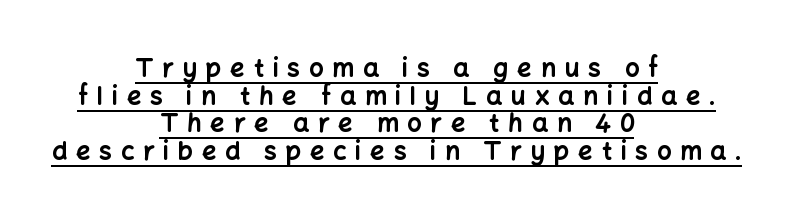
{"italic": "no", "bold": "yes", "underline": "yes", "align": "center", "line_spacing": "tight", "line_spacing_ratio": 1.11, "letter_spacing": "wide", "letter_spacing_em": 0.36, "glyph_px": 25}
